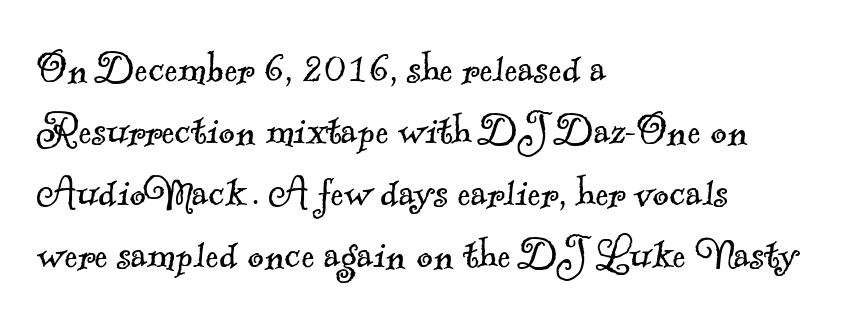
Q: Is the text bold? A: No.
Q: Is the typeface a serif or a sans-serif typeface? A: Serif.
Q: Is the text underlined? A: No.
Q: How is the paragraph aligned? A: Left-aligned.
Q: Is the spacing between letters normal or unusually wide? A: Normal.
Q: Width (condensed, normal, or wide)? A: Normal.
Q: x-height? A: Small.
Q: Monospaced? A: No.
